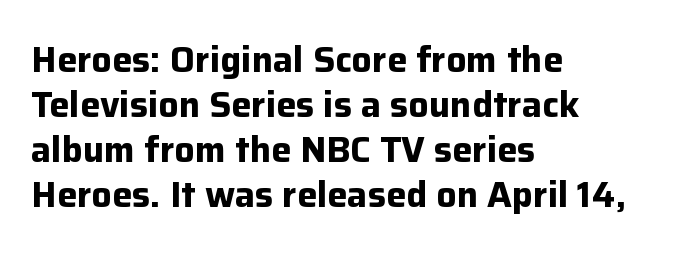
Q: Is the text bold? A: Yes.
Q: Is the text italic (slanted)? A: No, it is upright.
Q: Is the typeface a serif or a sans-serif typeface? A: Sans-serif.
Q: Is the text underlined? A: No.
Q: How is the paragraph aligned? A: Left-aligned.
Q: Is the spacing between letters normal or unusually wide? A: Normal.
Q: Is the spacing between lines tight, normal or loose? A: Normal.
Q: Width (condensed, normal, or wide)? A: Normal.
Q: Stroke contrast? A: Low.
Q: x-height? A: Medium.
Q: Monospaced? A: No.
